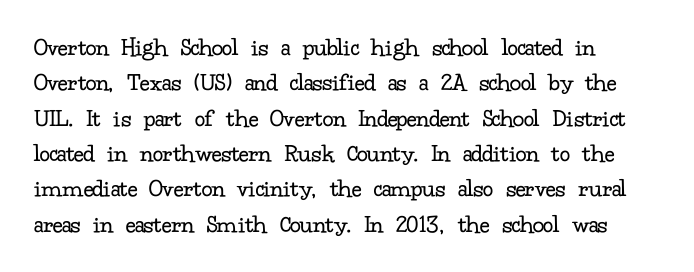
{"italic": "no", "bold": "no", "underline": "no", "align": "left", "line_spacing": "normal", "line_spacing_ratio": 1.36, "letter_spacing": "normal", "letter_spacing_em": 0.0, "glyph_px": 26}
